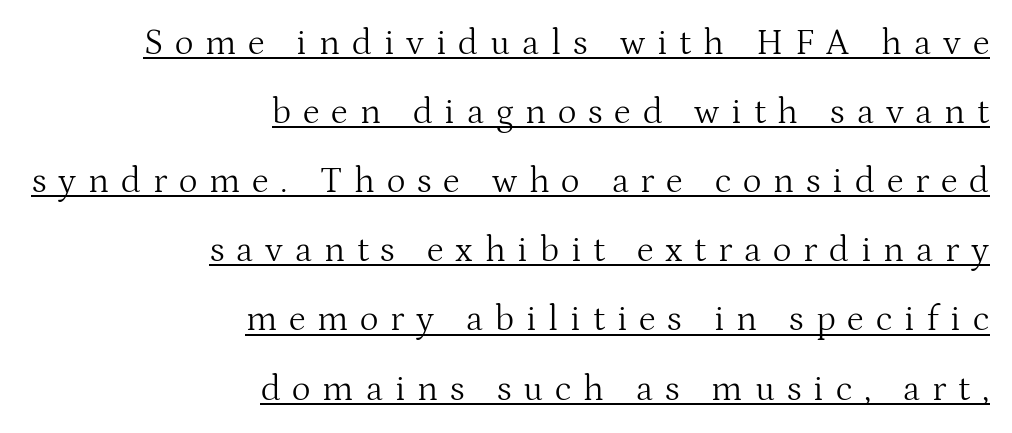
Q: Is the text bold? A: No.
Q: Is the text italic (slanted)? A: No, it is upright.
Q: Is the typeface a serif or a sans-serif typeface? A: Serif.
Q: Is the text underlined? A: Yes.
Q: How is the paragraph aligned? A: Right-aligned.
Q: Is the spacing between letters normal or unusually wide? A: Unusually wide.
Q: Is the spacing between lines tight, normal or loose? A: Loose.
Q: Width (condensed, normal, or wide)? A: Normal.
Q: Stroke contrast? A: Medium.
Q: x-height? A: Medium.
Q: Monospaced? A: No.
